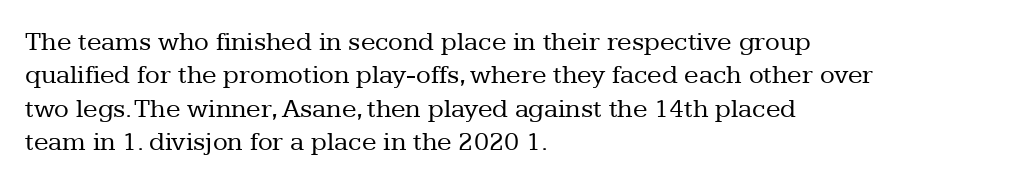
Q: Is the text bold? A: No.
Q: Is the text italic (slanted)? A: No, it is upright.
Q: Is the text underlined? A: No.
Q: How is the paragraph aligned? A: Left-aligned.
Q: Is the spacing between letters normal or unusually wide? A: Normal.
